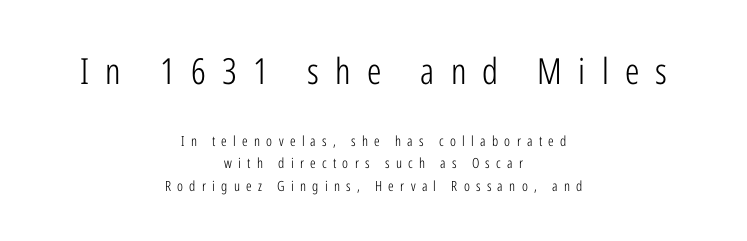
Q: Is the text bold? A: No.
Q: Is the text italic (slanted)? A: No, it is upright.
Q: Is the typeface a serif or a sans-serif typeface? A: Sans-serif.
Q: Is the text underlined? A: No.
Q: How is the paragraph aligned? A: Centered.
Q: Is the spacing between letters normal or unusually wide? A: Unusually wide.
Q: Is the spacing between lines tight, normal or loose? A: Normal.
Q: Which block of text is set in a larger size, the first (top) or the second (bottom)? A: The first (top) one.
Q: Width (condensed, normal, or wide)? A: Condensed.
Q: Stroke contrast? A: Low.
Q: x-height? A: Medium.
Q: Monospaced? A: No.
